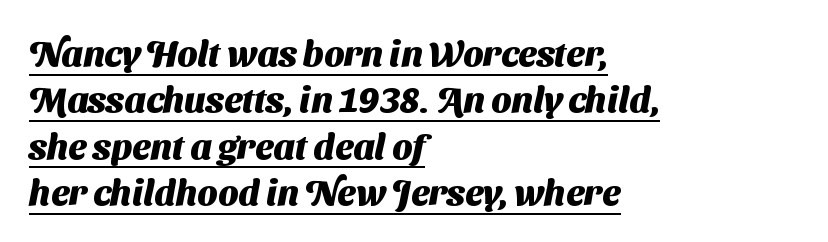
The image shows 36 px heavy sans-serif type; set left-aligned, normal line spacing (1.29x), normal letter spacing, underlined; medium stroke contrast and a medium x-height.
